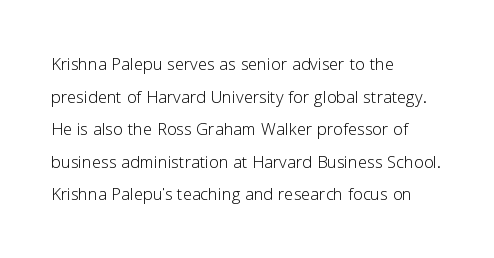
Rows of type keep a routine distance in the vertical direction. The space beneath each line is pristine and unruled. Which margin do the lines hug? The left one — the right edge is uneven. The letterforms sit shoulder to shoulder at normal distance.
